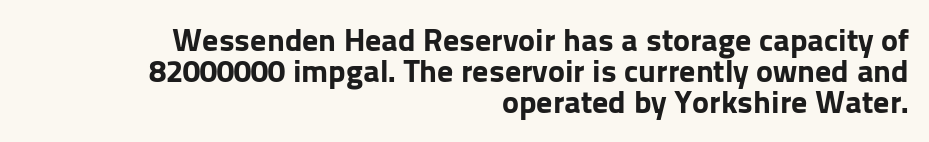
Q: Is the text bold? A: Yes.
Q: Is the text italic (slanted)? A: No, it is upright.
Q: Is the typeface a serif or a sans-serif typeface? A: Sans-serif.
Q: Is the text underlined? A: No.
Q: How is the paragraph aligned? A: Right-aligned.
Q: Is the spacing between letters normal or unusually wide? A: Normal.
Q: Is the spacing between lines tight, normal or loose? A: Tight.
Q: Width (condensed, normal, or wide)? A: Normal.
Q: Stroke contrast? A: Low.
Q: x-height? A: Medium.
Q: Monospaced? A: No.
